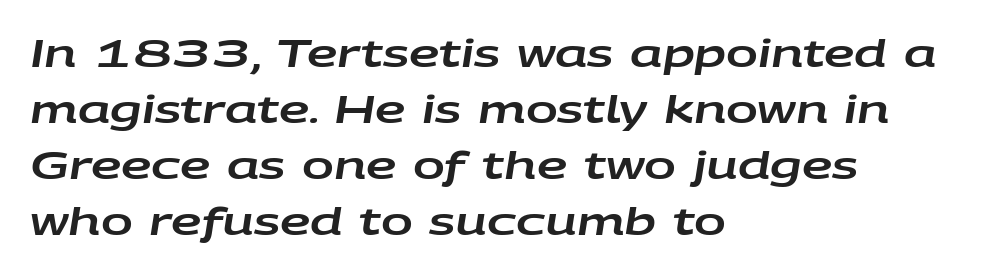
{"italic": "yes", "lean": "right", "slant_degrees": 9, "width": "wide", "stroke_contrast": "low", "x_height": "large", "monospaced": "no", "underline": "no", "align": "left", "line_spacing": "normal", "line_spacing_ratio": 1.47, "letter_spacing": "normal", "letter_spacing_em": 0.0, "glyph_px": 38}
